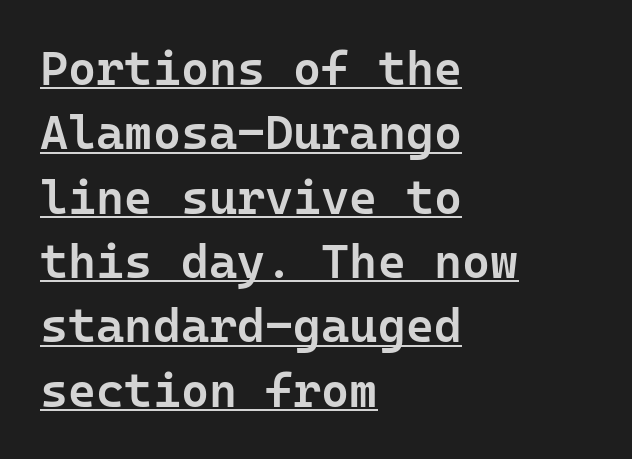
{"serif": "no", "italic": "no", "bold": "semi", "weight": "semibold", "width": "normal", "stroke_contrast": "low", "x_height": "medium", "monospaced": "yes", "underline": "yes", "align": "left", "line_spacing": "normal", "line_spacing_ratio": 1.34, "letter_spacing": "normal", "letter_spacing_em": 0.0, "glyph_px": 48}
